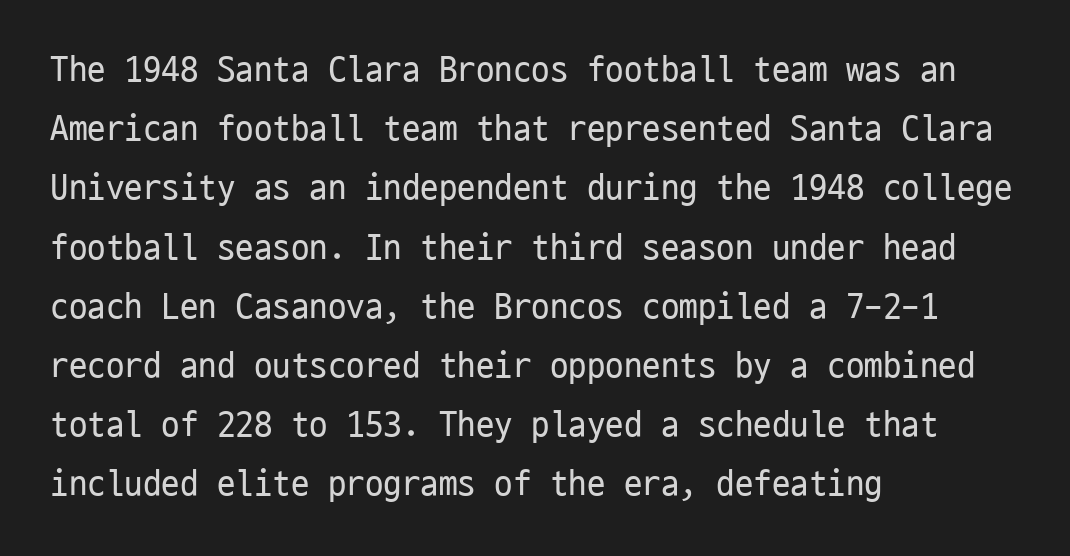
The image shows 37 px regular-weight, condensed sans-serif type, upright, monospaced; set left-aligned, normal line spacing (1.6x), normal letter spacing, not underlined; low stroke contrast and a medium x-height.
